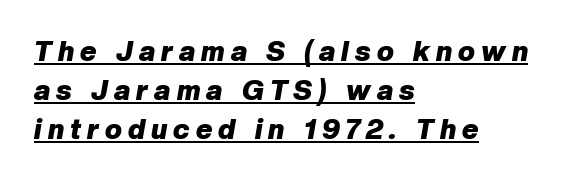
The image shows 28 px heavy type, italic (leaning right); set left-aligned, normal line spacing (1.4x), unusually wide letter spacing (+0.22 em), underlined; low stroke contrast and a medium x-height.
